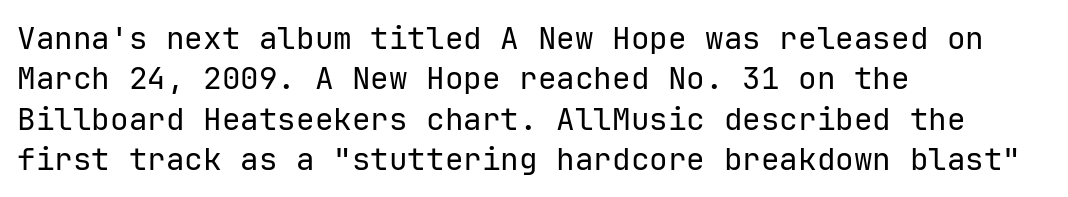
Q: Is the text bold? A: No.
Q: Is the text italic (slanted)? A: No, it is upright.
Q: Is the typeface a serif or a sans-serif typeface? A: Sans-serif.
Q: Is the text underlined? A: No.
Q: How is the paragraph aligned? A: Left-aligned.
Q: Is the spacing between letters normal or unusually wide? A: Normal.
Q: Is the spacing between lines tight, normal or loose? A: Normal.
Q: Width (condensed, normal, or wide)? A: Normal.
Q: Stroke contrast? A: Low.
Q: x-height? A: Medium.
Q: Monospaced? A: Yes.
